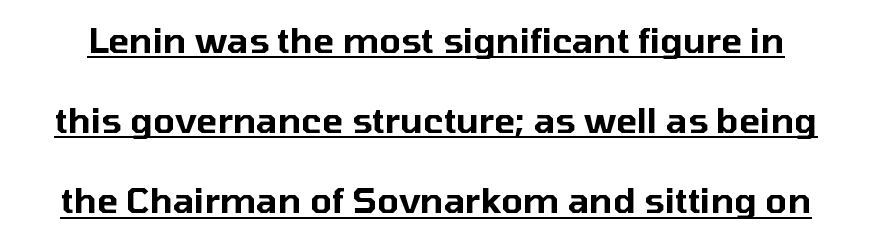
The image shows 35 px sans-serif type, upright; set loose line spacing (2.29x), normal letter spacing, underlined; low stroke contrast and a medium x-height.
